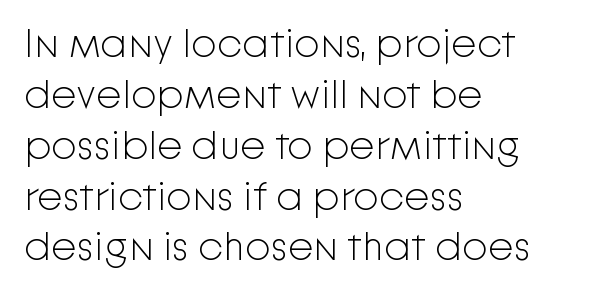
Q: Is the text bold? A: No.
Q: Is the text italic (slanted)? A: No, it is upright.
Q: Is the typeface a serif or a sans-serif typeface? A: Sans-serif.
Q: Is the text underlined? A: No.
Q: How is the paragraph aligned? A: Left-aligned.
Q: Is the spacing between letters normal or unusually wide? A: Normal.
Q: Width (condensed, normal, or wide)? A: Normal.
Q: Stroke contrast? A: Low.
Q: x-height? A: Medium.
Q: Monospaced? A: No.
